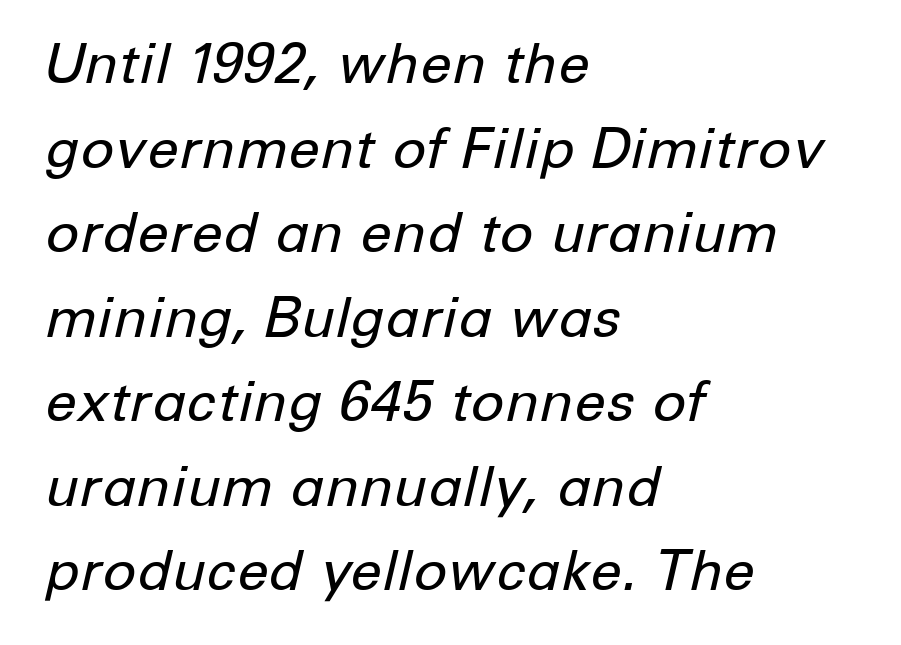
Q: Is the text bold? A: No.
Q: Is the text italic (slanted)? A: Yes, it leans right by about 12 degrees.
Q: Is the text underlined? A: No.
Q: How is the paragraph aligned? A: Left-aligned.
Q: Is the spacing between letters normal or unusually wide? A: Normal.
Q: Is the spacing between lines tight, normal or loose? A: Normal.
Q: Width (condensed, normal, or wide)? A: Normal.
Q: Stroke contrast? A: Low.
Q: x-height? A: Medium.
Q: Monospaced? A: No.
